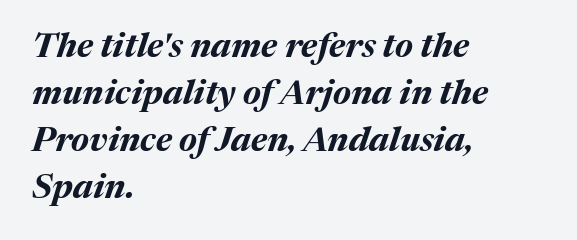
The image shows 34 px bold type, italic (leaning right); set left-aligned, normal line spacing (1.38x), normal letter spacing, not underlined; medium stroke contrast and a medium x-height.
